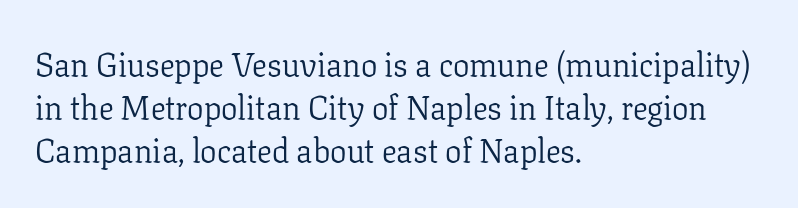
The image shows 33 px light serif type, upright; set left-aligned, normal line spacing (1.3x), normal letter spacing, not underlined; low stroke contrast and a medium x-height.
